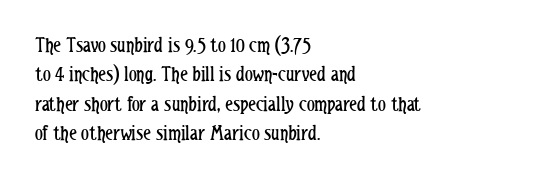
{"italic": "no", "bold": "no", "underline": "no", "align": "left", "line_spacing": "normal", "line_spacing_ratio": 1.34, "letter_spacing": "normal", "letter_spacing_em": 0.0, "glyph_px": 22}
